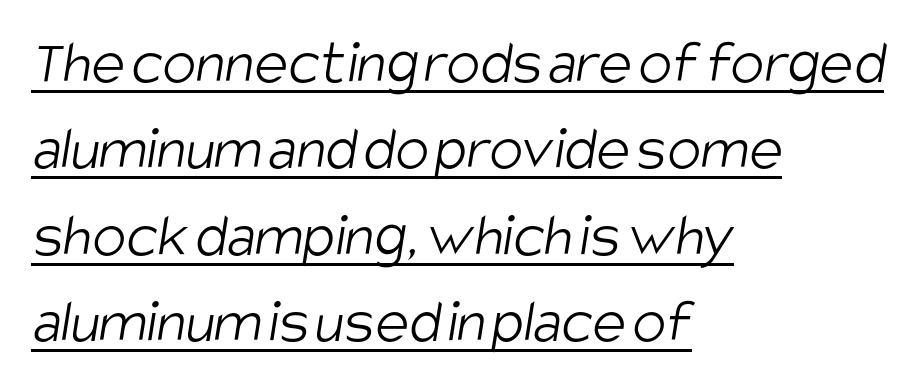
The image shows 63 px light, condensed sans-serif type; set left-aligned, normal line spacing (1.37x), normal letter spacing, underlined; low stroke contrast and a large x-height.
